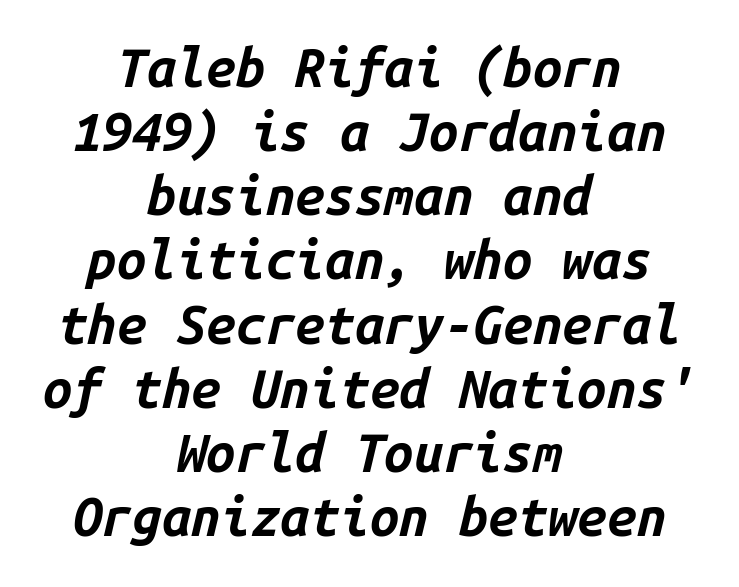
The words here are not underlined. Look at the tracking — it's just the regular setting, nothing added. The paragraph has two soft edges and a firm central axis. Looks like terminal output: every glyph gets an equal slot.
